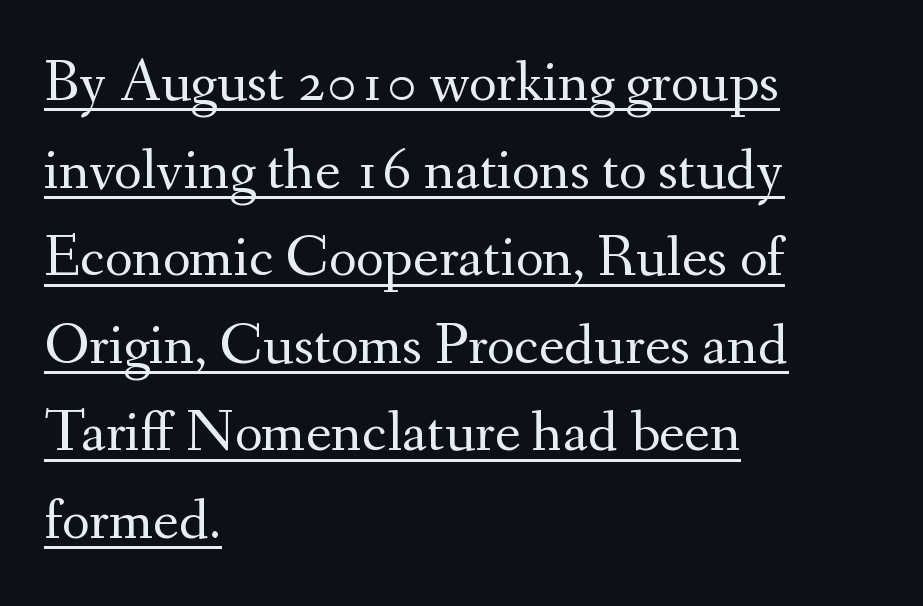
{"serif": "yes", "italic": "no", "bold": "no", "weight": "regular", "width": "normal", "stroke_contrast": "medium", "x_height": "small", "monospaced": "no", "underline": "yes", "align": "left", "line_spacing": "normal", "line_spacing_ratio": 1.46, "letter_spacing": "normal", "letter_spacing_em": 0.0, "glyph_px": 60}
